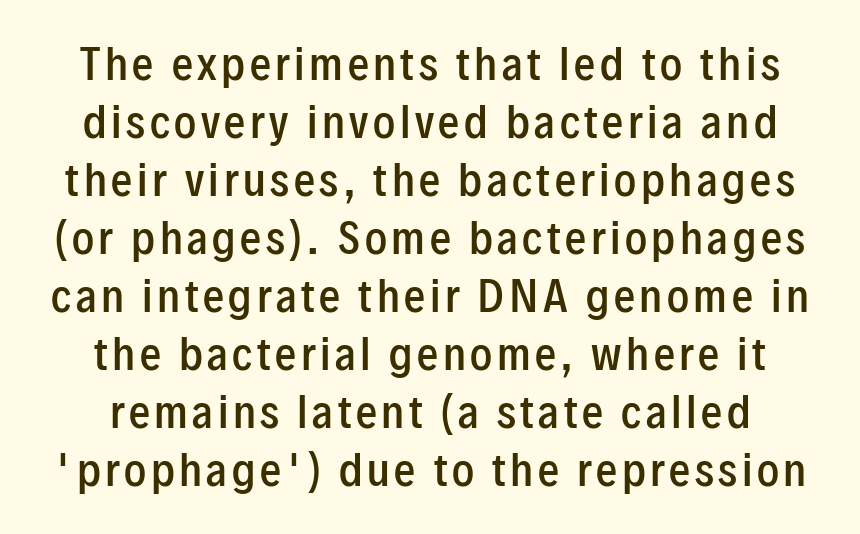
{"serif": "no", "italic": "no", "bold": "semi", "weight": "semibold", "width": "condensed", "stroke_contrast": "low", "x_height": "medium", "monospaced": "no", "underline": "no", "line_spacing": "normal", "line_spacing_ratio": 1.38, "glyph_px": 42}
